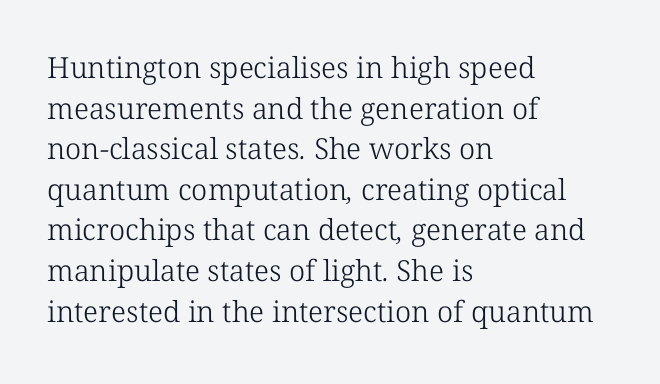
Bare-footed words on every line. Between one letter and the next there's only the usual sliver of space. Casual observation: everything's shoved over to the left. Stems and bowls with no extra thickness — not bold. Interline gaps are of average width in this sample.
